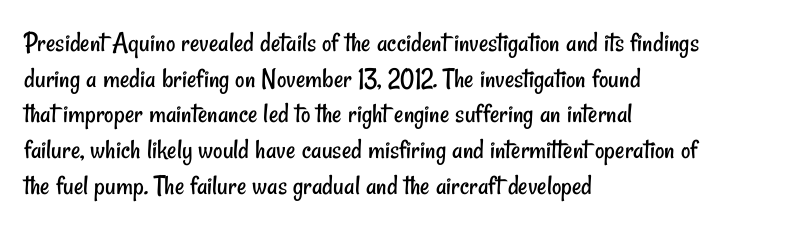
The image shows 29 px regular-weight, condensed sans-serif type; set left-aligned, line spacing 1.23x, normal letter spacing, not underlined; low stroke contrast and a small x-height.
